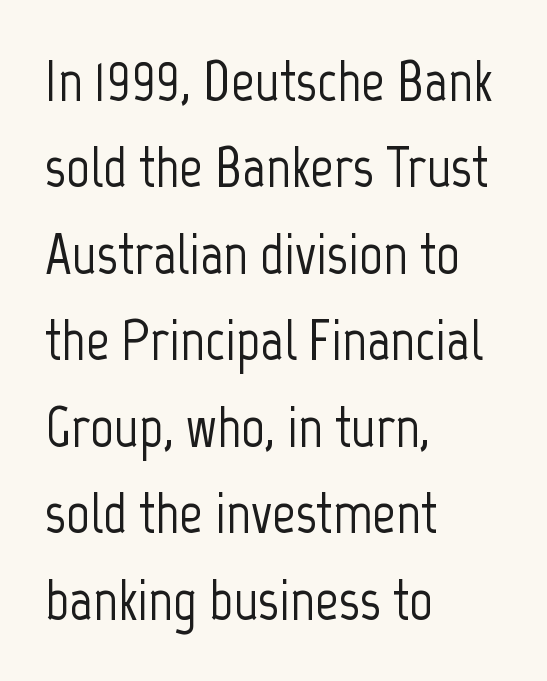
Q: Is the text italic (slanted)? A: No, it is upright.
Q: Is the typeface a serif or a sans-serif typeface? A: Sans-serif.
Q: Is the text underlined? A: No.
Q: How is the paragraph aligned? A: Left-aligned.
Q: Is the spacing between letters normal or unusually wide? A: Normal.
Q: Is the spacing between lines tight, normal or loose? A: Normal.
Q: Width (condensed, normal, or wide)? A: Condensed.
Q: Stroke contrast? A: Low.
Q: x-height? A: Medium.
Q: Monospaced? A: No.
